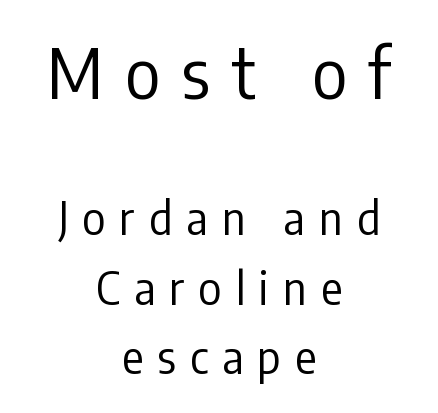
{"serif": "no", "italic": "no", "bold": "no", "weight": "regular", "width": "condensed", "stroke_contrast": "low", "x_height": "medium", "monospaced": "no", "underline": "no", "align": "center", "line_spacing": "normal", "line_spacing_ratio": 1.55, "letter_spacing": "wide", "letter_spacing_em": 0.31, "larger_block": "first", "size_ratio": 1.51, "glyph_px": 68}
